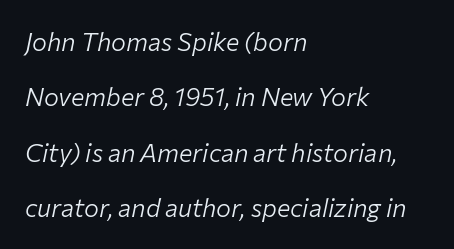
{"italic": "yes", "lean": "right", "slant_degrees": 12, "bold": "no", "underline": "no", "align": "left", "line_spacing": "loose", "line_spacing_ratio": 2.22, "letter_spacing": "normal", "letter_spacing_em": 0.0, "glyph_px": 25}
